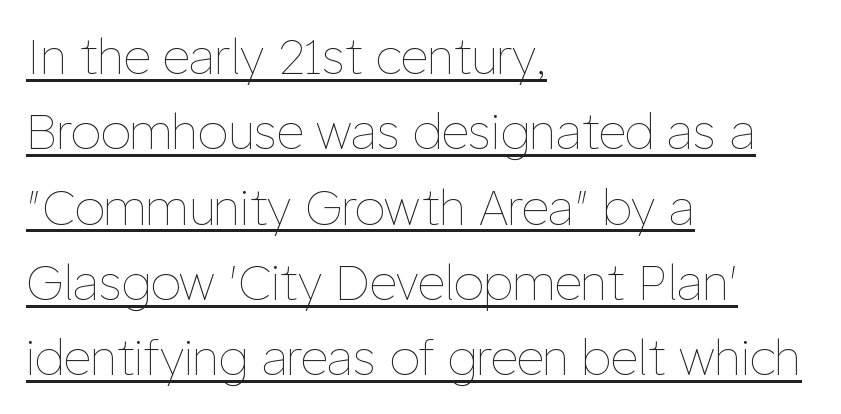
Layout note: lines flush left. The tracking reads as untouched default to a designer's eye. Compared with typical paragraphs, the rows here are spaced about the same. The axis of the letterforms is exactly vertical.
